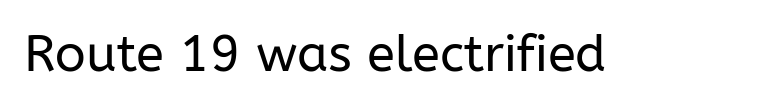
The image shows 51 px regular-weight sans-serif type, upright; set normal letter spacing, not underlined; low stroke contrast and a medium x-height.
